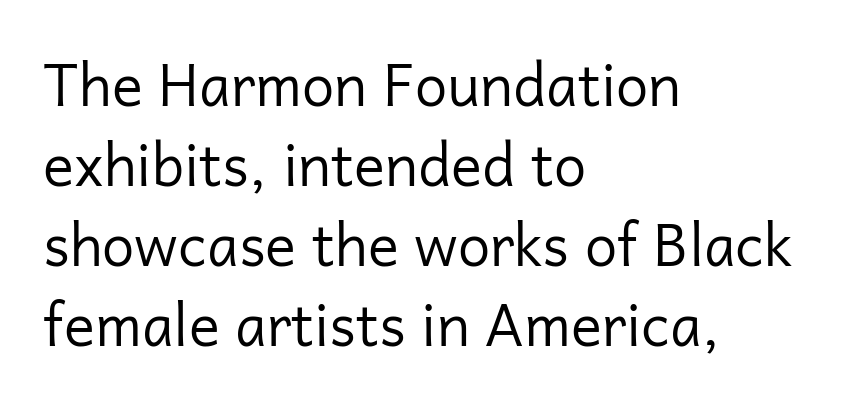
Q: Is the text bold? A: No.
Q: Is the text italic (slanted)? A: No, it is upright.
Q: Is the typeface a serif or a sans-serif typeface? A: Sans-serif.
Q: Is the text underlined? A: No.
Q: How is the paragraph aligned? A: Left-aligned.
Q: Is the spacing between letters normal or unusually wide? A: Normal.
Q: Is the spacing between lines tight, normal or loose? A: Normal.
Q: Width (condensed, normal, or wide)? A: Normal.
Q: Stroke contrast? A: Low.
Q: x-height? A: Medium.
Q: Monospaced? A: No.
